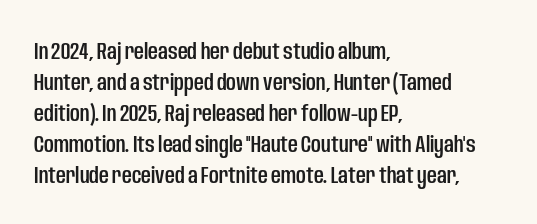
Q: Is the text italic (slanted)? A: No, it is upright.
Q: Is the text underlined? A: No.
Q: How is the paragraph aligned? A: Left-aligned.
Q: Is the spacing between letters normal or unusually wide? A: Normal.
Q: Is the spacing between lines tight, normal or loose? A: Normal.
